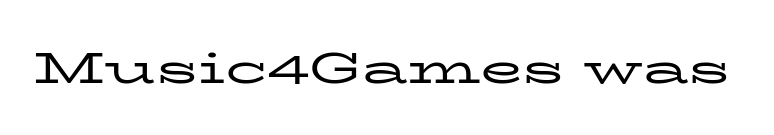
{"serif": "yes", "italic": "no", "bold": "no", "weight": "regular", "width": "wide", "stroke_contrast": "low", "x_height": "medium", "monospaced": "no", "underline": "no", "letter_spacing": "normal", "letter_spacing_em": 0.0, "glyph_px": 44}
